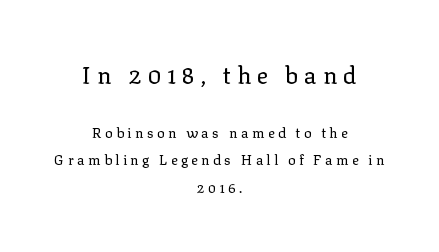
Q: Is the text bold? A: No.
Q: Is the text italic (slanted)? A: No, it is upright.
Q: Is the text underlined? A: No.
Q: How is the paragraph aligned? A: Centered.
Q: Is the spacing between letters normal or unusually wide? A: Unusually wide.
Q: Is the spacing between lines tight, normal or loose? A: Loose.
Q: Which block of text is set in a larger size, the first (top) or the second (bottom)? A: The first (top) one.
